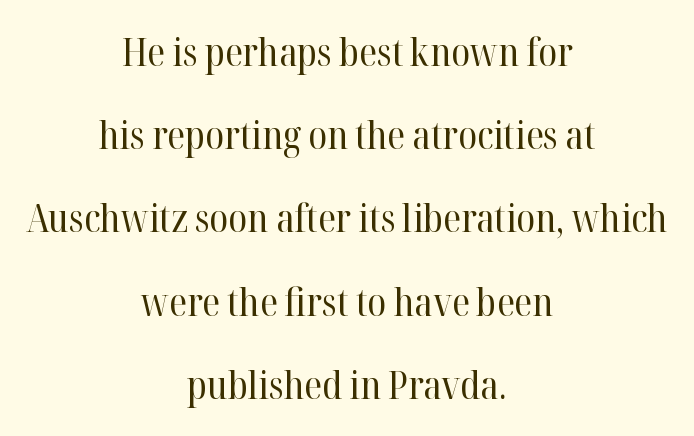
The face looks like a standard text weight, possibly lighter. Each letter's strokes conclude with small projecting serifs. Here the designer chose a conventional face with non-uniform glyph widths. The text block is weighted toward neither margin, spreading evenly from the middle. Underlining? Definitely not there. It's the straight-up-and-down kind of type.
